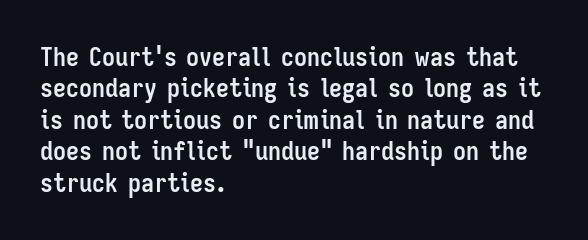
Posture: straight, roman, zero tilt. A student would call this left alignment; a typographer would say flush left, rag right. Rule under the text: the space is simply empty. Between one letter and the next there's only the usual sliver of space. Plenty of ink on the page — the face is bold.
